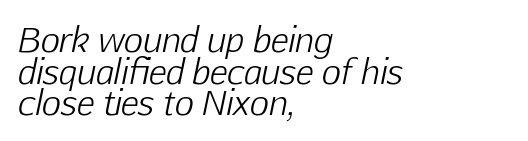
Q: Is the text bold? A: No.
Q: Is the text italic (slanted)? A: Yes, it leans right by about 12 degrees.
Q: Is the text underlined? A: No.
Q: How is the paragraph aligned? A: Left-aligned.
Q: Is the spacing between letters normal or unusually wide? A: Normal.
Q: Is the spacing between lines tight, normal or loose? A: Tight.
Q: Width (condensed, normal, or wide)? A: Normal.
Q: Stroke contrast? A: Low.
Q: x-height? A: Medium.
Q: Monospaced? A: No.
